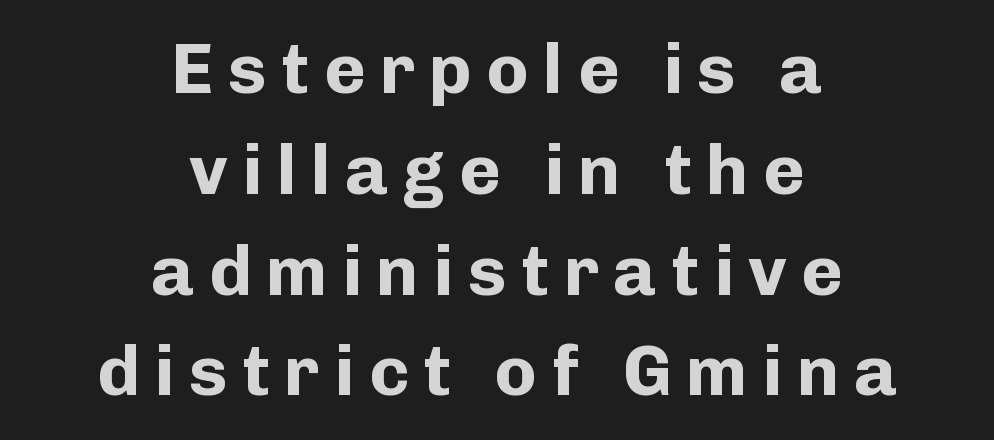
Q: Is the text bold? A: Yes.
Q: Is the text italic (slanted)? A: No, it is upright.
Q: Is the typeface a serif or a sans-serif typeface? A: Sans-serif.
Q: Is the text underlined? A: No.
Q: How is the paragraph aligned? A: Centered.
Q: Is the spacing between letters normal or unusually wide? A: Unusually wide.
Q: Is the spacing between lines tight, normal or loose? A: Normal.
Q: Width (condensed, normal, or wide)? A: Normal.
Q: Stroke contrast? A: Low.
Q: x-height? A: Medium.
Q: Monospaced? A: No.
